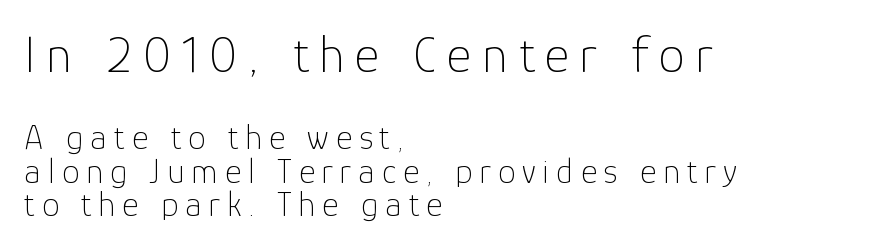
The image shows 53 px thin sans-serif type, upright; set left-aligned, tight line spacing (0.96x), unusually wide letter spacing (+0.2 em), not underlined; the first (top) block is 1.51x larger; low stroke contrast and a medium x-height.
